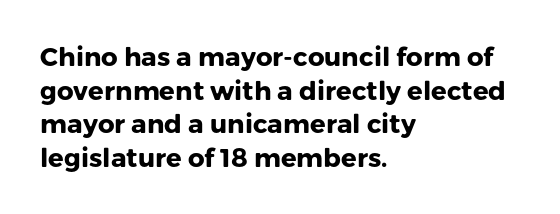
{"italic": "no", "bold": "yes", "underline": "no", "align": "left", "line_spacing": "normal", "line_spacing_ratio": 1.29, "letter_spacing": "normal", "letter_spacing_em": 0.0, "glyph_px": 26}
